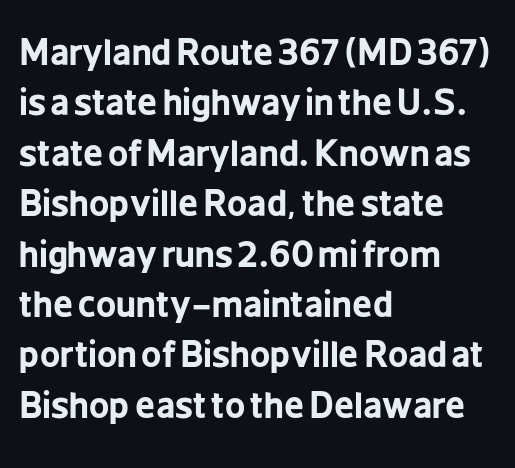
Q: Is the text bold? A: Yes.
Q: Is the text italic (slanted)? A: No, it is upright.
Q: Is the typeface a serif or a sans-serif typeface? A: Sans-serif.
Q: Is the text underlined? A: No.
Q: How is the paragraph aligned? A: Left-aligned.
Q: Is the spacing between letters normal or unusually wide? A: Normal.
Q: Is the spacing between lines tight, normal or loose? A: Normal.
Q: Width (condensed, normal, or wide)? A: Condensed.
Q: Stroke contrast? A: Low.
Q: x-height? A: Medium.
Q: Monospaced? A: No.
